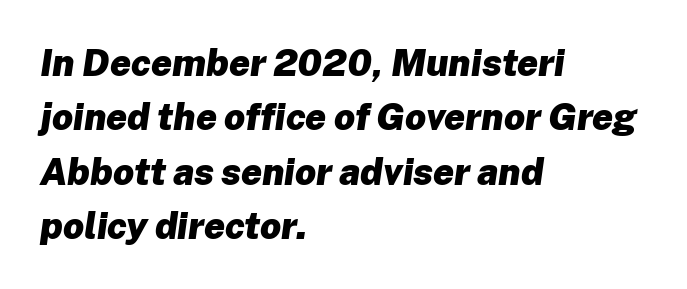
Q: Is the text bold? A: Yes.
Q: Is the text italic (slanted)? A: Yes, it leans right by about 8 degrees.
Q: Is the text underlined? A: No.
Q: How is the paragraph aligned? A: Left-aligned.
Q: Is the spacing between letters normal or unusually wide? A: Normal.
Q: Is the spacing between lines tight, normal or loose? A: Normal.
Q: Width (condensed, normal, or wide)? A: Normal.
Q: Stroke contrast? A: Low.
Q: x-height? A: Medium.
Q: Monospaced? A: No.
